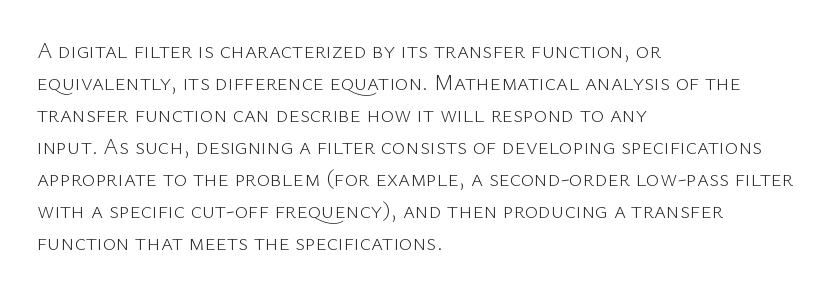
Q: Is the text bold? A: No.
Q: Is the text italic (slanted)? A: No, it is upright.
Q: Is the text underlined? A: No.
Q: How is the paragraph aligned? A: Left-aligned.
Q: Is the spacing between letters normal or unusually wide? A: Normal.
Q: Is the spacing between lines tight, normal or loose? A: Normal.
